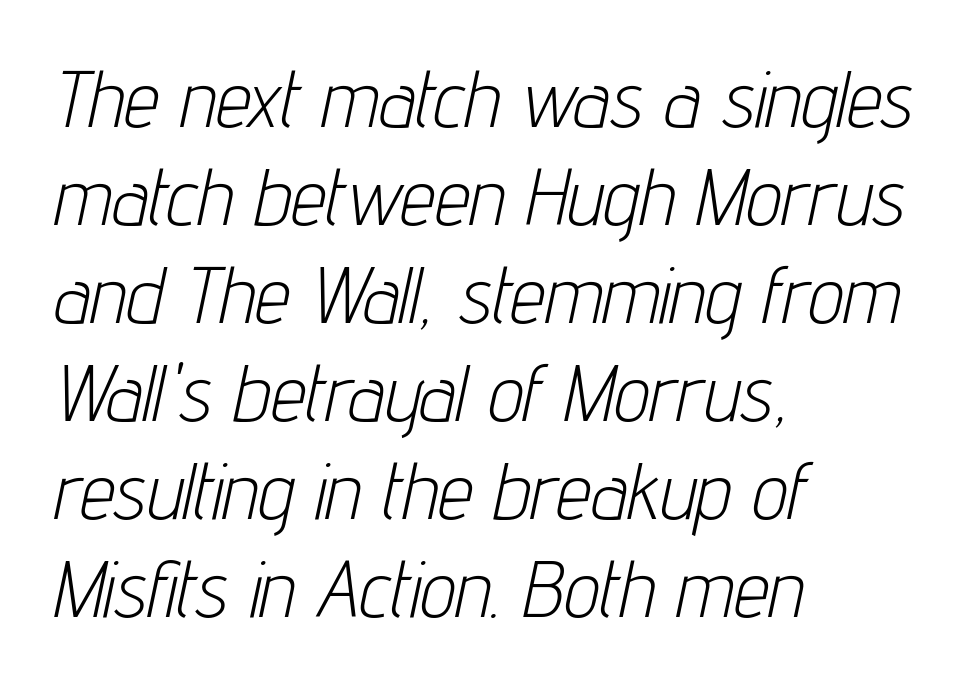
Heaviness? Minimal to ordinary, like unemphasized prose. Italic? Definitely — the glyphs are oblique. What stands out about the letter spacing? Nothing — it is the standard amount. These lines are rendered in a variable-pitch font. The foot of each line stays bare and open.
